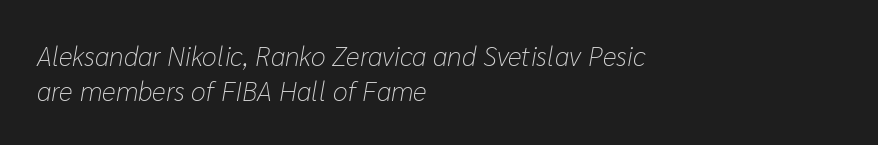
Q: Is the text bold? A: No.
Q: Is the text italic (slanted)? A: Yes, it leans right by about 10 degrees.
Q: Is the text underlined? A: No.
Q: How is the paragraph aligned? A: Left-aligned.
Q: Is the spacing between letters normal or unusually wide? A: Normal.
Q: Is the spacing between lines tight, normal or loose? A: Normal.
